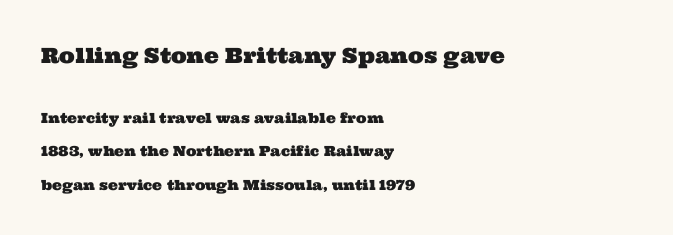
Line spacing here is loose. Is the block centered? No — it sits flush against the left margin. Nothing unusual about the tracking: characters are spaced as the font intends. The words here are not underlined.
